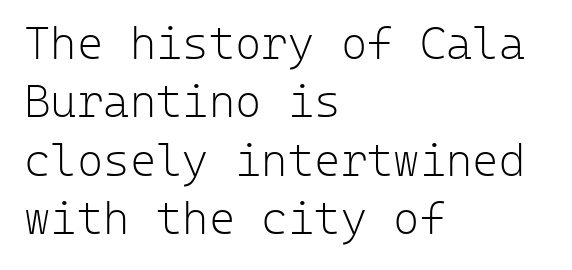
Q: Is the text bold? A: No.
Q: Is the text italic (slanted)? A: No, it is upright.
Q: Is the typeface a serif or a sans-serif typeface? A: Sans-serif.
Q: Is the text underlined? A: No.
Q: How is the paragraph aligned? A: Left-aligned.
Q: Is the spacing between letters normal or unusually wide? A: Normal.
Q: Is the spacing between lines tight, normal or loose? A: Normal.
Q: Width (condensed, normal, or wide)? A: Normal.
Q: Stroke contrast? A: Low.
Q: x-height? A: Medium.
Q: Monospaced? A: Yes.
